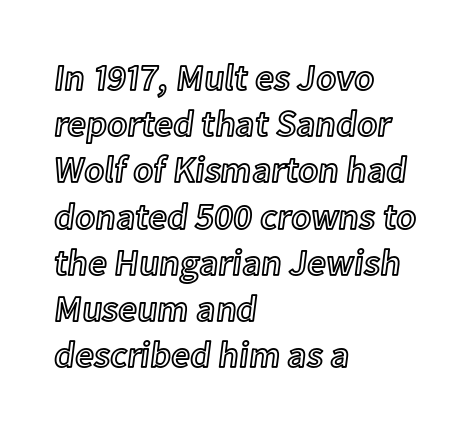
Q: Is the text italic (slanted)? A: Yes.
Q: Is the text underlined? A: No.
Q: How is the paragraph aligned? A: Left-aligned.
Q: Is the spacing between letters normal or unusually wide? A: Normal.
Q: Is the spacing between lines tight, normal or loose? A: Normal.
Q: Width (condensed, normal, or wide)? A: Normal.
Q: x-height? A: Medium.
Q: Monospaced? A: No.
